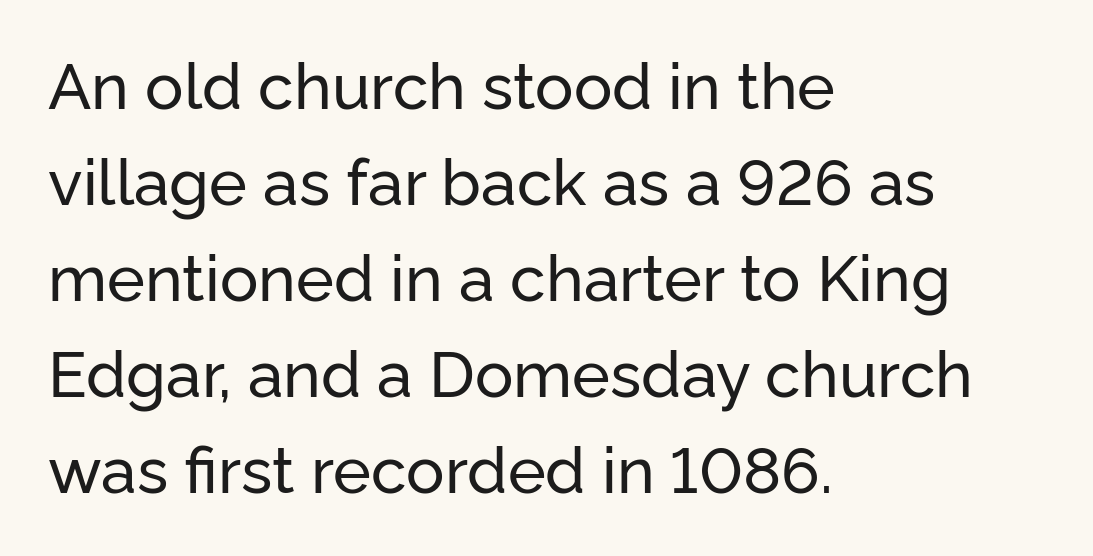
The image shows 64 px sans-serif type, upright; set left-aligned, normal line spacing (1.5x), normal letter spacing, not underlined; low stroke contrast and a medium x-height.
